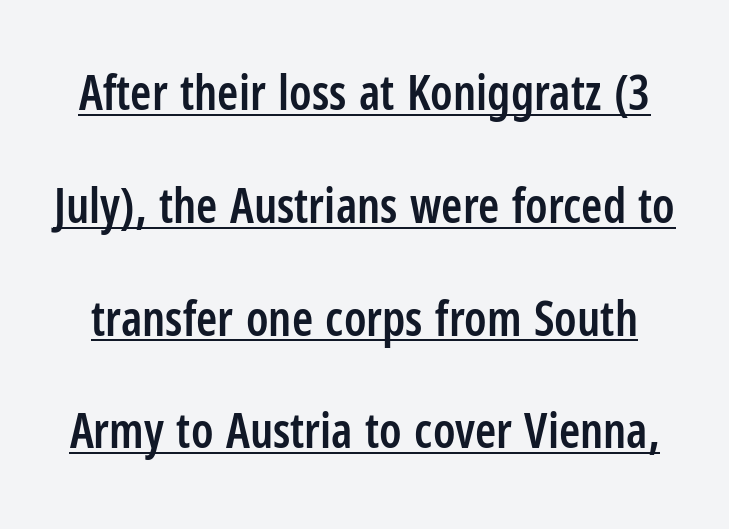
{"serif": "no", "italic": "no", "bold": "semi", "weight": "semibold", "width": "condensed", "stroke_contrast": "low", "x_height": "medium", "monospaced": "no", "underline": "yes", "line_spacing": "loose", "line_spacing_ratio": 2.35, "letter_spacing": "normal", "letter_spacing_em": 0.0, "glyph_px": 48}
